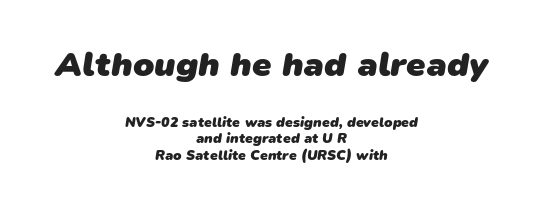
The image shows 35 px heavy sans-serif type; set centered, line spacing 1.19x, normal letter spacing, not underlined; the first (top) block is 2.5x larger; low stroke contrast and a medium x-height.
